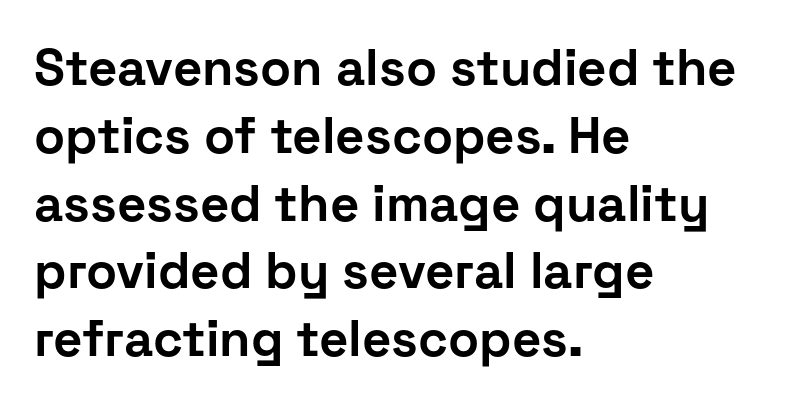
Q: Is the text bold? A: Yes.
Q: Is the text italic (slanted)? A: No, it is upright.
Q: Is the typeface a serif or a sans-serif typeface? A: Sans-serif.
Q: Is the text underlined? A: No.
Q: How is the paragraph aligned? A: Left-aligned.
Q: Is the spacing between letters normal or unusually wide? A: Normal.
Q: Is the spacing between lines tight, normal or loose? A: Normal.
Q: Width (condensed, normal, or wide)? A: Normal.
Q: Stroke contrast? A: Low.
Q: x-height? A: Medium.
Q: Monospaced? A: No.
